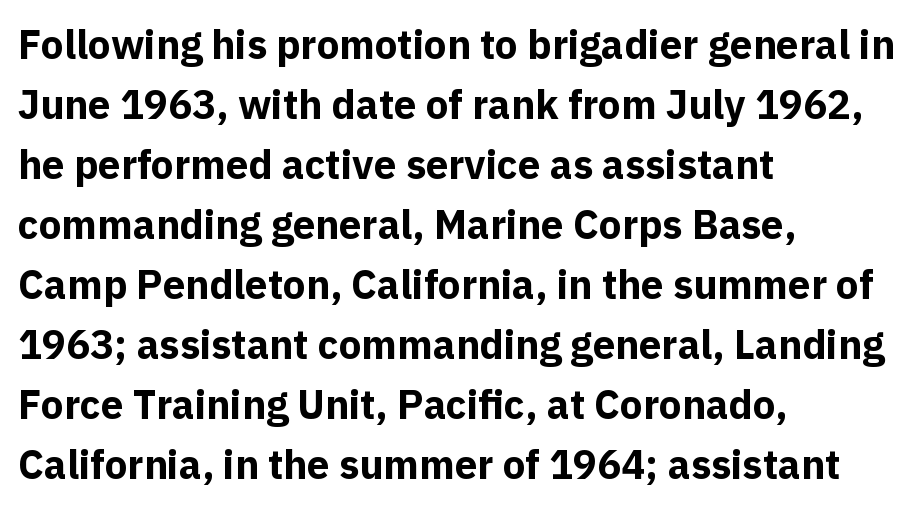
Q: Is the text bold? A: Yes.
Q: Is the text italic (slanted)? A: No, it is upright.
Q: Is the typeface a serif or a sans-serif typeface? A: Sans-serif.
Q: Is the text underlined? A: No.
Q: How is the paragraph aligned? A: Left-aligned.
Q: Is the spacing between letters normal or unusually wide? A: Normal.
Q: Is the spacing between lines tight, normal or loose? A: Normal.
Q: Width (condensed, normal, or wide)? A: Normal.
Q: x-height? A: Medium.
Q: Monospaced? A: No.
